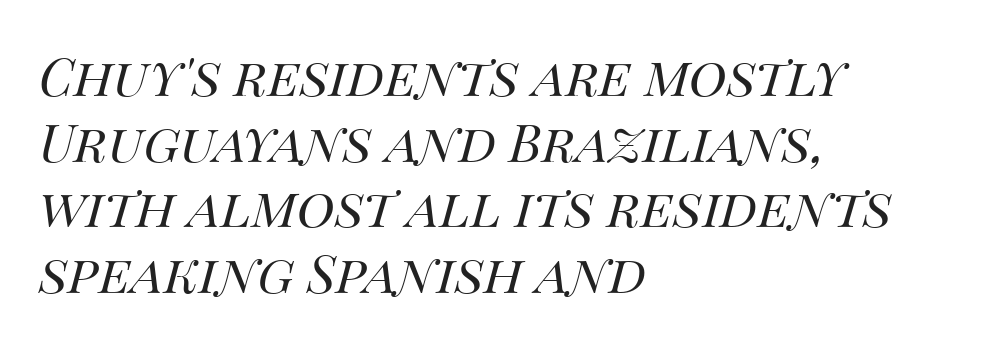
Q: Is the text bold? A: No.
Q: Is the text italic (slanted)? A: Yes, it leans right by about 14 degrees.
Q: Is the text underlined? A: No.
Q: How is the paragraph aligned? A: Left-aligned.
Q: Is the spacing between letters normal or unusually wide? A: Normal.
Q: Is the spacing between lines tight, normal or loose? A: Normal.
Q: Width (condensed, normal, or wide)? A: Normal.
Q: Stroke contrast? A: Medium.
Q: x-height? A: Large.
Q: Monospaced? A: No.
